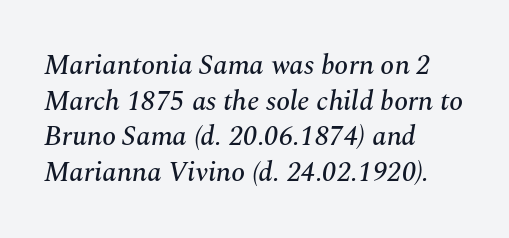
If you measured baseline to baseline, you'd find a middling distance. Proportional: the letters do not fall into vertical columns. What stands out about the letter spacing? Nothing — it is the standard amount. The paragraph shown leans on its left margin. The gap between lines stays unmarked. The designer went with a serif here, giving each stem small feet.
